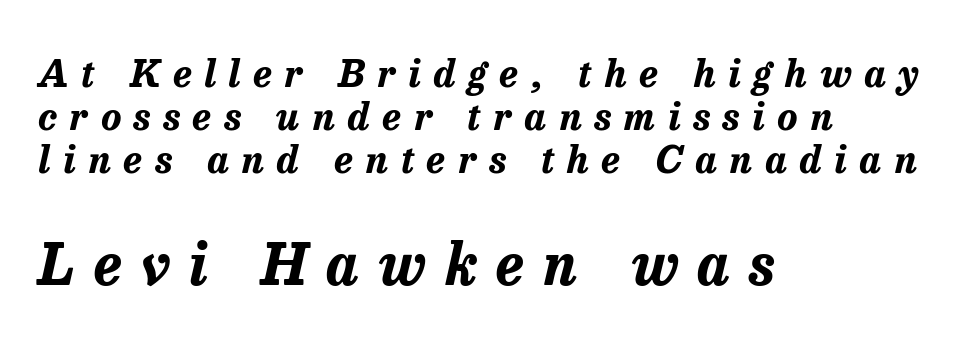
The ragged edge is on the right, which tells us the setting is flush left. This is heavy type, rendered in bold. Italic? Definitely — the glyphs are oblique. Is the letter spacing exaggerated? Yes — the characters are pushed far apart. How would I describe the line gaps? Narrow and economical. You get the small type first, then a jump to larger type.
